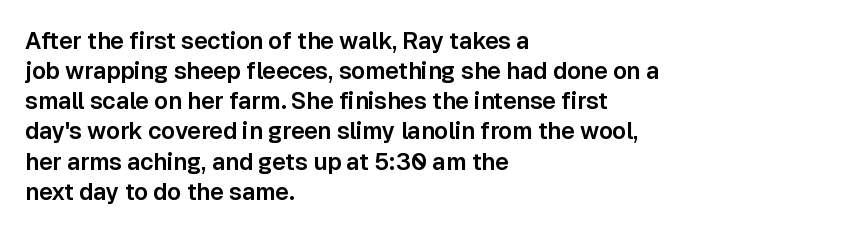
Q: Is the text italic (slanted)? A: No, it is upright.
Q: Is the text underlined? A: No.
Q: How is the paragraph aligned? A: Left-aligned.
Q: Is the spacing between letters normal or unusually wide? A: Normal.
Q: Is the spacing between lines tight, normal or loose? A: Normal.
